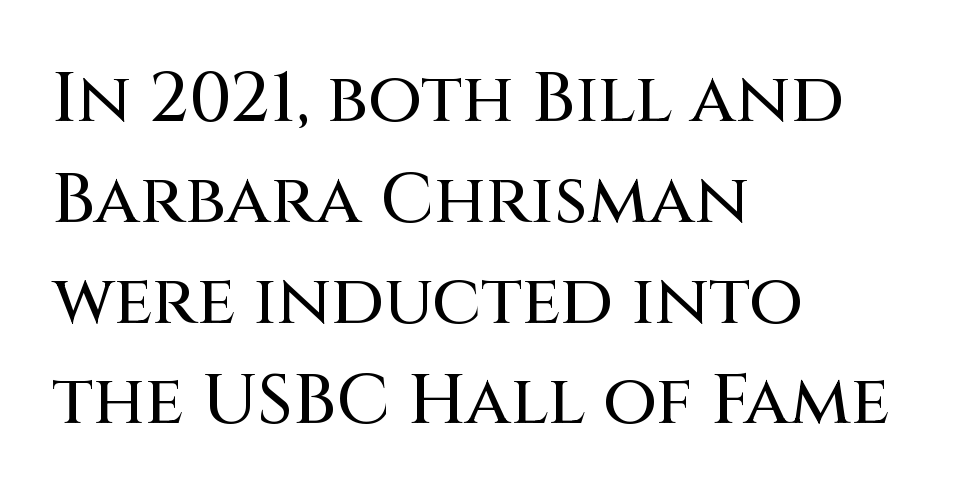
{"serif": "no", "italic": "no", "width": "normal", "stroke_contrast": "medium", "x_height": "large", "monospaced": "no", "underline": "no", "align": "left", "line_spacing": "normal", "line_spacing_ratio": 1.44, "letter_spacing": "normal", "letter_spacing_em": 0.0, "glyph_px": 70}
